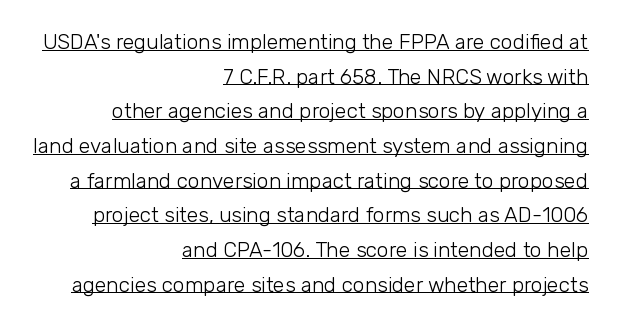
Layout note: lines flush right. Leading: standard. This rendering features underlined lettering. Is the type heavy? It reads as light-to-regular instead.
